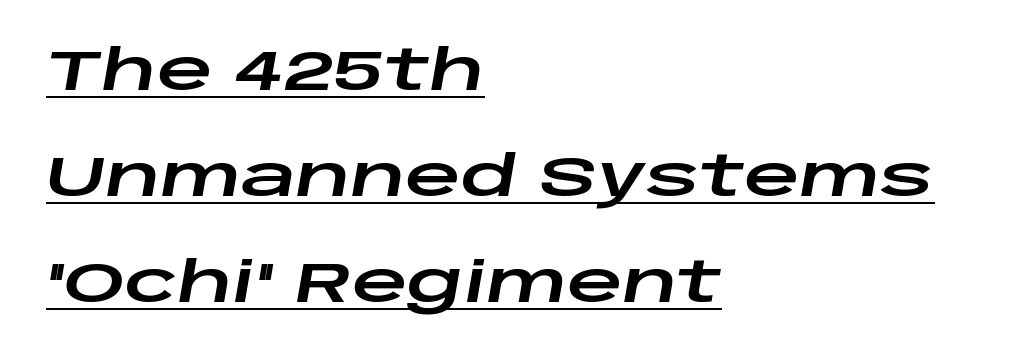
Q: Is the text italic (slanted)? A: Yes, it leans right by about 10 degrees.
Q: Is the text underlined? A: Yes.
Q: How is the paragraph aligned? A: Left-aligned.
Q: Is the spacing between letters normal or unusually wide? A: Normal.
Q: Is the spacing between lines tight, normal or loose? A: Loose.
Q: Width (condensed, normal, or wide)? A: Wide.
Q: Stroke contrast? A: Low.
Q: x-height? A: Large.
Q: Monospaced? A: No.
